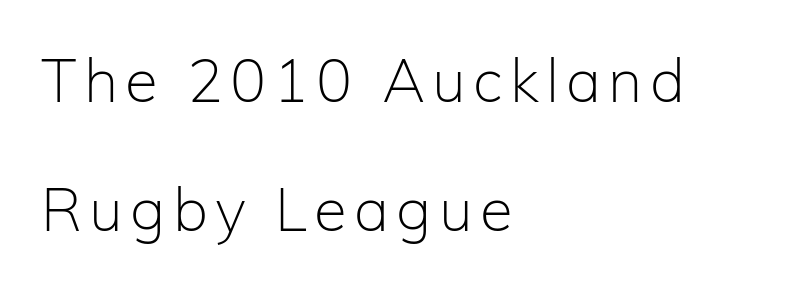
The image shows 60 px light sans-serif type, upright; set left-aligned, loose line spacing (2.15x), not underlined; low stroke contrast and a medium x-height.
